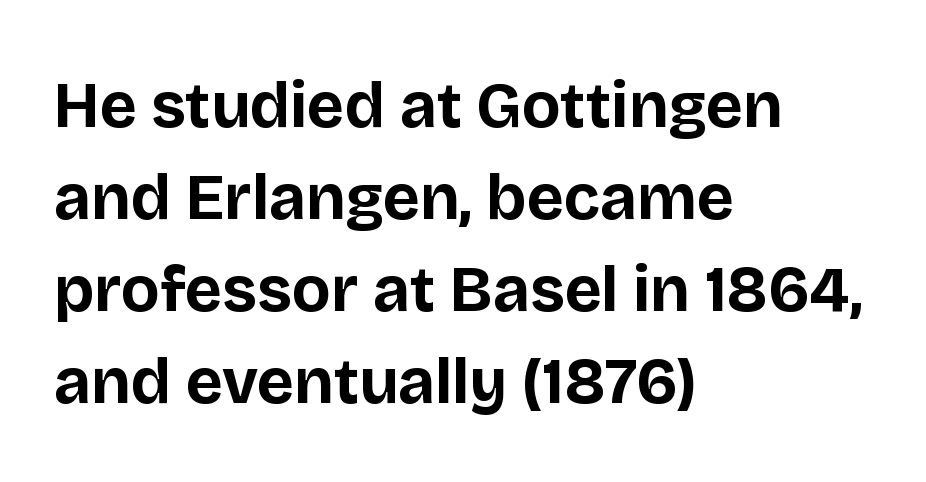
{"serif": "no", "italic": "no", "bold": "yes", "weight": "bold", "width": "normal", "stroke_contrast": "low", "x_height": "large", "monospaced": "no", "underline": "no", "align": "left", "line_spacing": "normal", "line_spacing_ratio": 1.44, "letter_spacing": "normal", "letter_spacing_em": 0.0, "glyph_px": 64}
